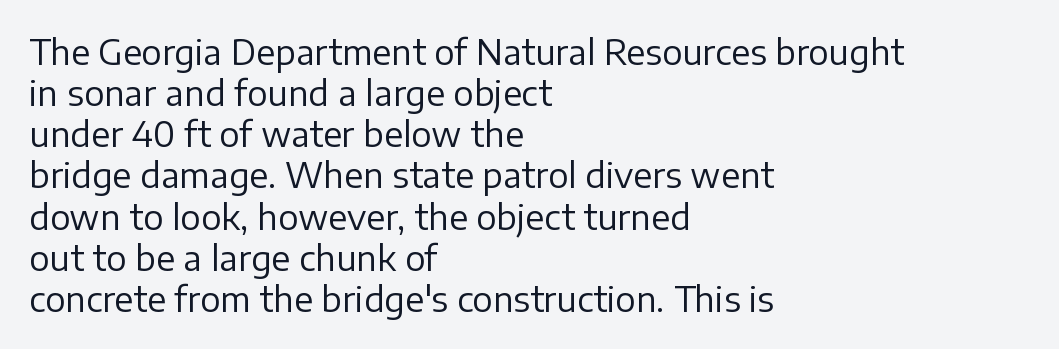
The image shows 34 px regular-weight sans-serif type, upright; set left-aligned, line spacing 1.21x, normal letter spacing, not underlined; low stroke contrast and a medium x-height.
